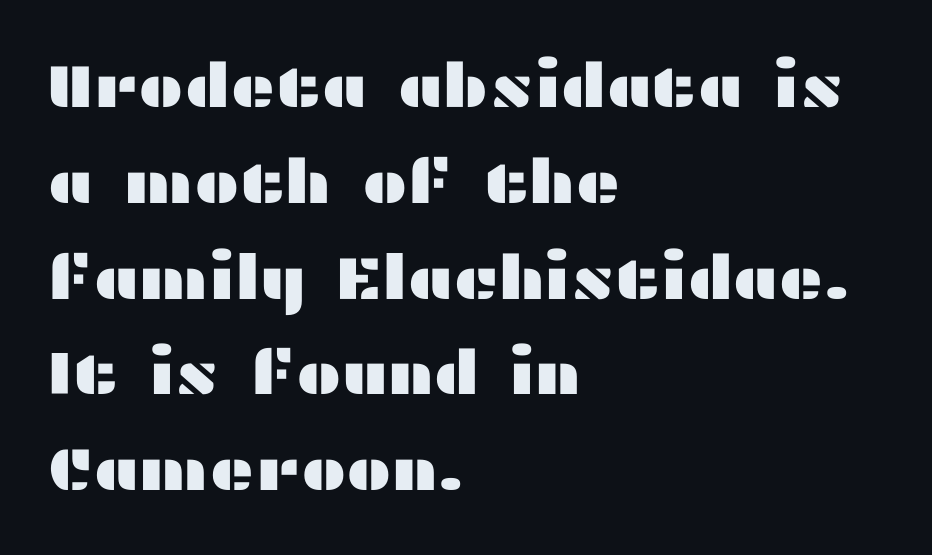
Glyph-to-glyph distance matches everyday printed text. Teacher's note: observe the even left margin — that is flush-left alignment. Letterform terminals end flat and unadorned throughout the passage. You could not count columns in this text — the font is proportionally spaced. Nobody drew a line under any word here. Compared with typical paragraphs, the rows here are spaced about the same.
